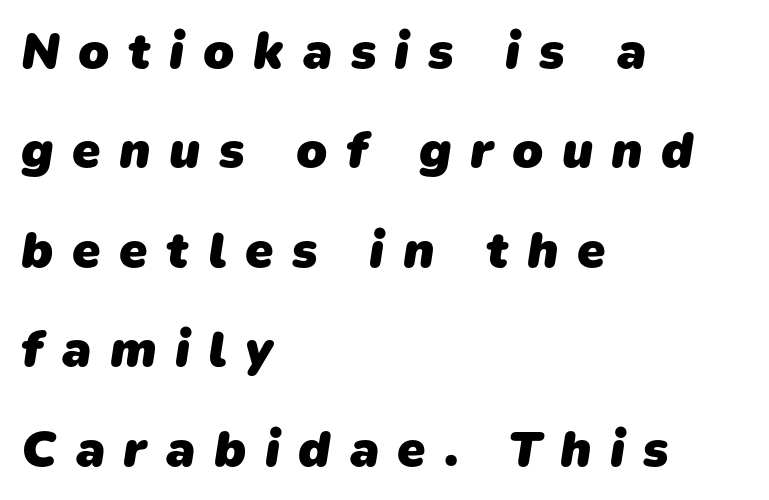
{"serif": "no", "bold": "yes", "weight": "heavy", "width": "normal", "stroke_contrast": "low", "x_height": "medium", "monospaced": "no", "underline": "no", "align": "left", "line_spacing": "loose", "line_spacing_ratio": 1.95, "letter_spacing": "wide", "letter_spacing_em": 0.36, "glyph_px": 51}
